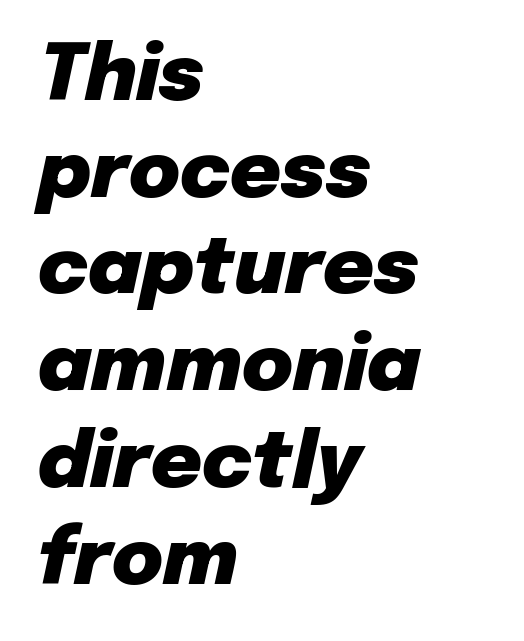
Q: Is the text bold? A: Yes.
Q: Is the text italic (slanted)? A: Yes, it leans right by about 12 degrees.
Q: Is the text underlined? A: No.
Q: How is the paragraph aligned? A: Left-aligned.
Q: Is the spacing between letters normal or unusually wide? A: Normal.
Q: Width (condensed, normal, or wide)? A: Normal.
Q: Stroke contrast? A: Low.
Q: x-height? A: Medium.
Q: Monospaced? A: No.
